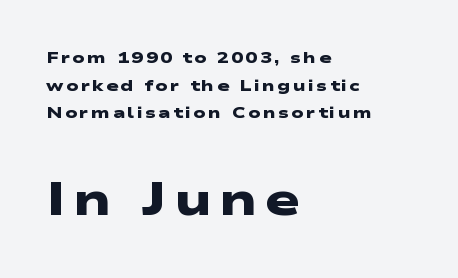
A typesetter would label this face a sans. The later block is typeset at a bigger size than the earlier block. Compared with a centered layout, this one pins lines to the left instead. Is this a fixed-width face? No — the glyphs have proportional, varying widths. The typesetting leans heavy: a genuine bold. Each row of text sits above clean, open space.
